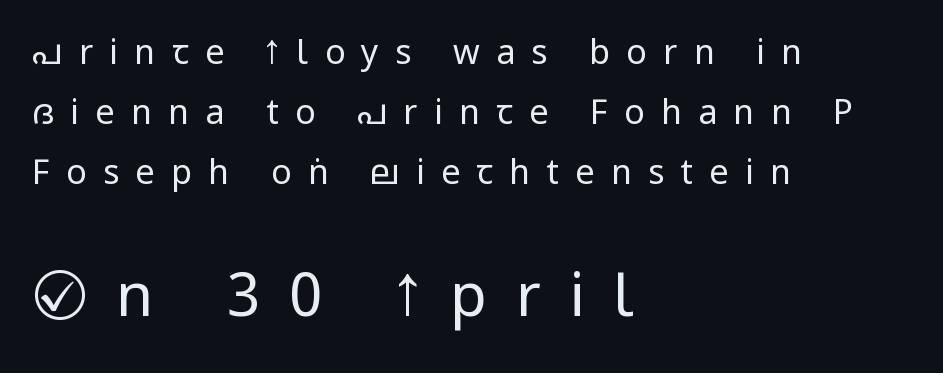
The image shows 60 px regular-weight, condensed sans-serif type, upright; set left-aligned, line spacing 1.76x, unusually wide letter spacing (+0.48 em), not underlined; the second (bottom) block is 1.76x larger; low stroke contrast and a large x-height.
